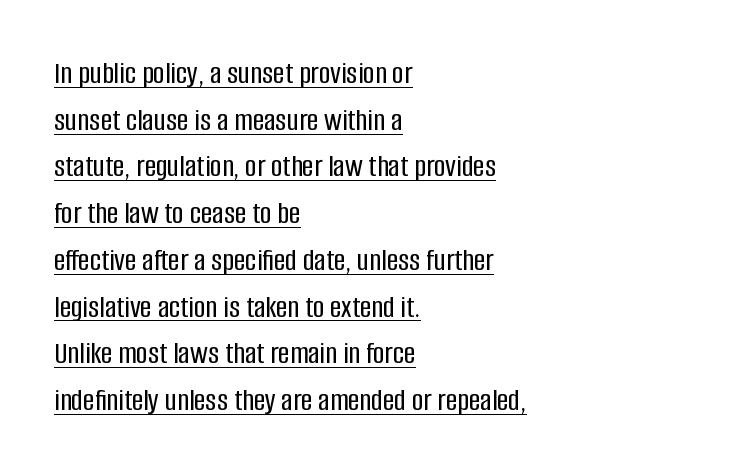
Q: Is the text italic (slanted)? A: No, it is upright.
Q: Is the typeface a serif or a sans-serif typeface? A: Sans-serif.
Q: Is the text underlined? A: Yes.
Q: How is the paragraph aligned? A: Left-aligned.
Q: Is the spacing between letters normal or unusually wide? A: Normal.
Q: Is the spacing between lines tight, normal or loose? A: Normal.
Q: Width (condensed, normal, or wide)? A: Condensed.
Q: Stroke contrast? A: Low.
Q: x-height? A: Large.
Q: Monospaced? A: No.
